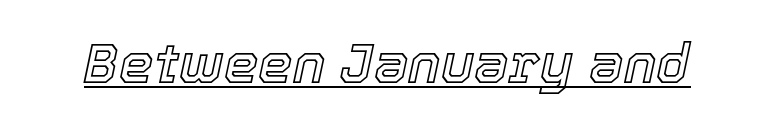
The image shows 55 px text type, italic (leaning right); set normal letter spacing, underlined; a medium x-height.
